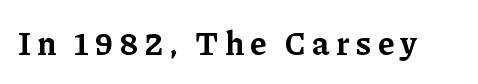
{"serif": "yes", "italic": "no", "bold": "yes", "weight": "bold", "width": "normal", "stroke_contrast": "low", "x_height": "medium", "monospaced": "no", "underline": "no", "glyph_px": 33}
